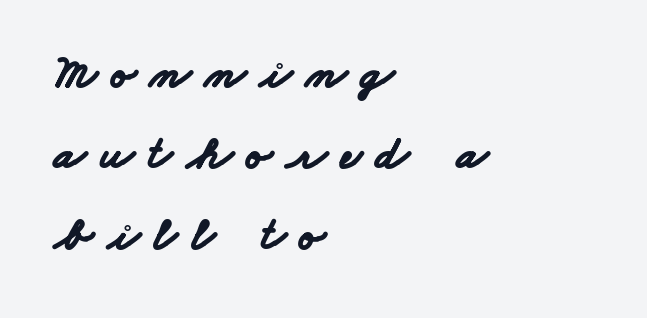
Q: Is the text bold? A: Yes.
Q: Is the typeface a serif or a sans-serif typeface? A: Sans-serif.
Q: Is the text underlined? A: No.
Q: How is the paragraph aligned? A: Left-aligned.
Q: Is the spacing between letters normal or unusually wide? A: Unusually wide.
Q: Width (condensed, normal, or wide)? A: Wide.
Q: Stroke contrast? A: Low.
Q: x-height? A: Small.
Q: Monospaced? A: No.
